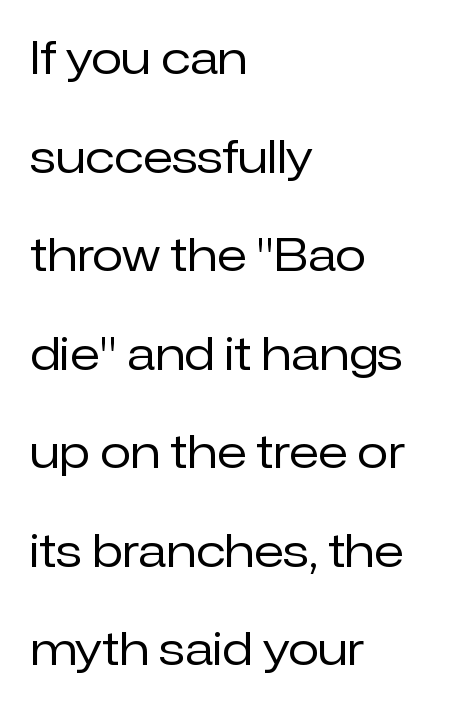
{"serif": "no", "italic": "no", "bold": "no", "weight": "regular", "width": "normal", "stroke_contrast": "low", "x_height": "medium", "monospaced": "no", "underline": "no", "align": "left", "line_spacing": "loose", "line_spacing_ratio": 2.19, "letter_spacing": "normal", "letter_spacing_em": 0.0, "glyph_px": 45}
